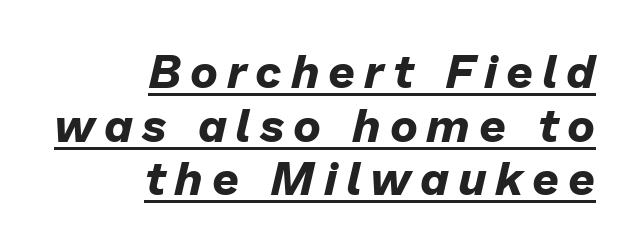
Q: Is the text bold? A: Yes.
Q: Is the text italic (slanted)? A: Yes, it leans right by about 13 degrees.
Q: Is the text underlined? A: Yes.
Q: How is the paragraph aligned? A: Right-aligned.
Q: Is the spacing between lines tight, normal or loose? A: Tight.
Q: Width (condensed, normal, or wide)? A: Normal.
Q: Stroke contrast? A: Low.
Q: x-height? A: Medium.
Q: Monospaced? A: No.
